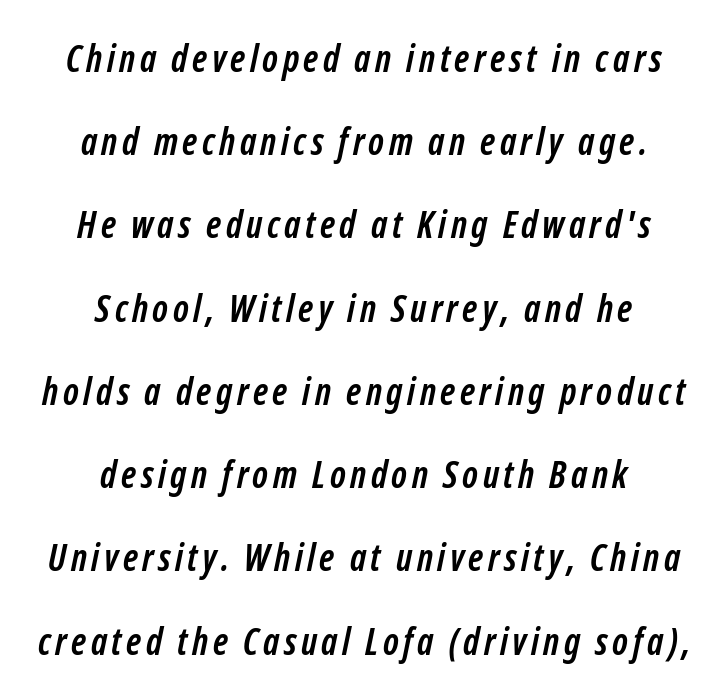
{"serif": "no", "bold": "yes", "weight": "semibold", "width": "condensed", "stroke_contrast": "low", "x_height": "medium", "monospaced": "no", "underline": "no", "align": "center", "line_spacing": "loose", "line_spacing_ratio": 2.25, "glyph_px": 37}
